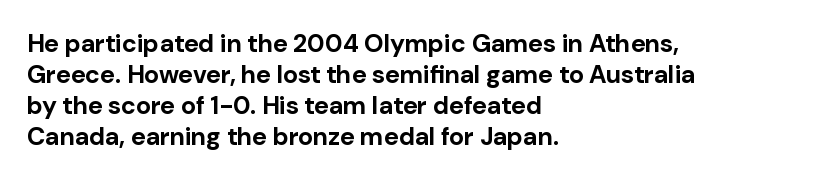
The image shows 25 px bold type, upright; set left-aligned, line spacing 1.24x, normal letter spacing, not underlined.
